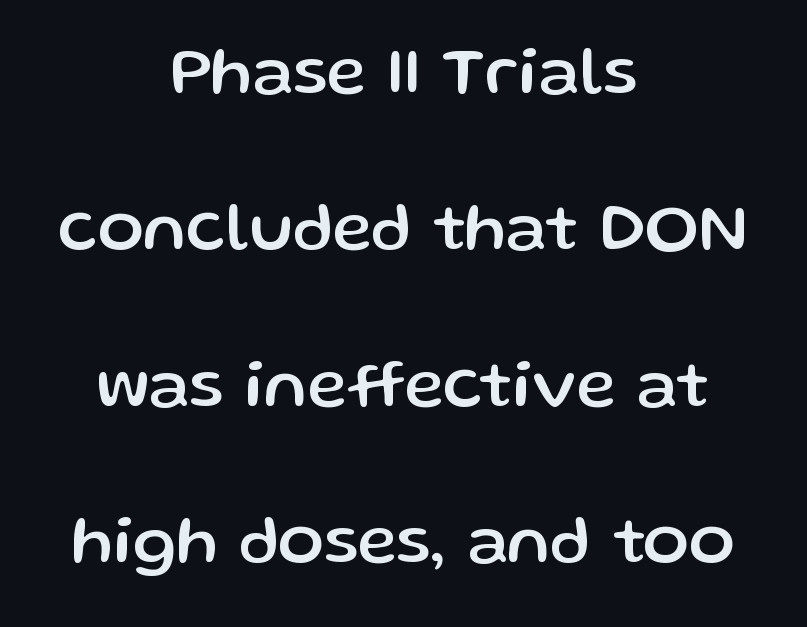
Q: Is the text italic (slanted)? A: No, it is upright.
Q: Is the typeface a serif or a sans-serif typeface? A: Sans-serif.
Q: Is the text underlined? A: No.
Q: How is the paragraph aligned? A: Centered.
Q: Is the spacing between letters normal or unusually wide? A: Normal.
Q: Is the spacing between lines tight, normal or loose? A: Loose.
Q: Width (condensed, normal, or wide)? A: Normal.
Q: Stroke contrast? A: Low.
Q: x-height? A: Medium.
Q: Monospaced? A: No.
